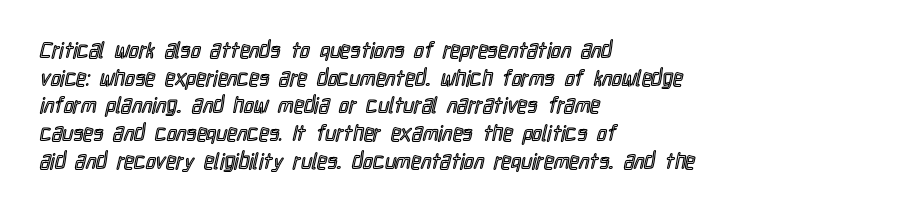
{"underline": "no", "align": "left", "line_spacing": "normal", "line_spacing_ratio": 1.26, "letter_spacing": "normal", "letter_spacing_em": 0.0, "glyph_px": 22}
